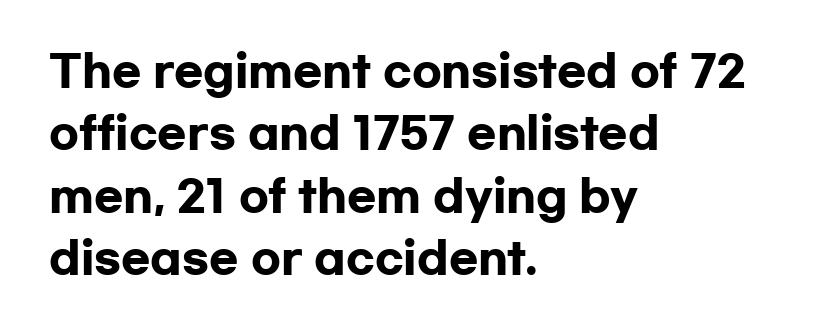
{"serif": "no", "italic": "no", "bold": "yes", "weight": "heavy", "width": "wide", "stroke_contrast": "low", "x_height": "medium", "monospaced": "no", "underline": "no", "align": "left", "line_spacing": "normal", "line_spacing_ratio": 1.45, "letter_spacing": "normal", "letter_spacing_em": 0.0, "glyph_px": 43}
